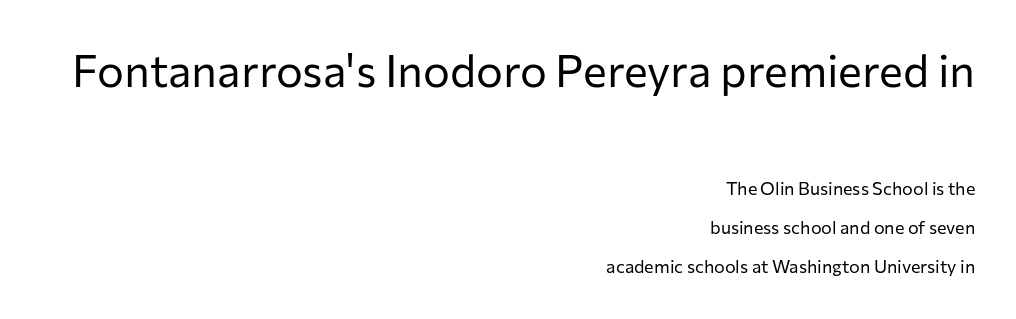
Spacing between characters is what you'd get straight out of the box. Every character sits straight up, as roman type does. The gap between lines stays unmarked. The text block is weighted toward the right margin, trailing off unevenly leftward.
